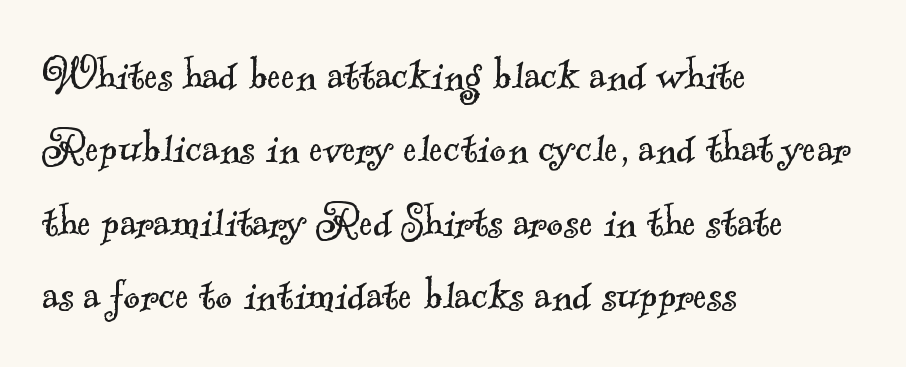
{"serif": "yes", "bold": "no", "weight": "light", "width": "normal", "x_height": "small", "monospaced": "no", "underline": "no", "align": "left", "line_spacing": "normal", "line_spacing_ratio": 1.41, "letter_spacing": "normal", "letter_spacing_em": 0.0, "glyph_px": 52}
